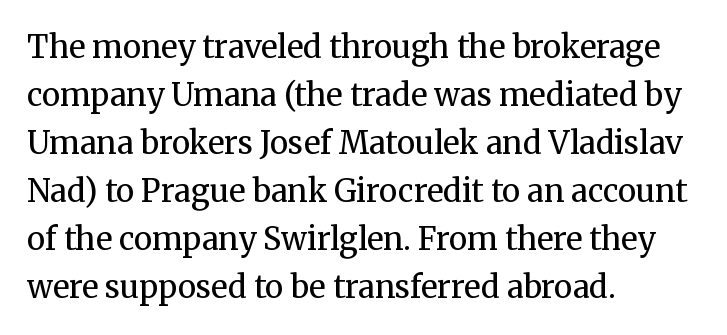
Weight class: somewhere from thin through regular. The lines sit at an ordinary, default distance from one another. Is this a fixed-width face? No — the glyphs have proportional, varying widths. When letters stand straight like this, we call the style roman or upright. Unlike a clean sans, this face finishes its strokes with serifs. You could call the tracking neutral — neither tight nor loose.
